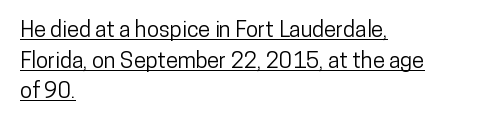
The image shows 22 px text type, upright; set left-aligned, normal line spacing (1.39x), normal letter spacing, underlined.
